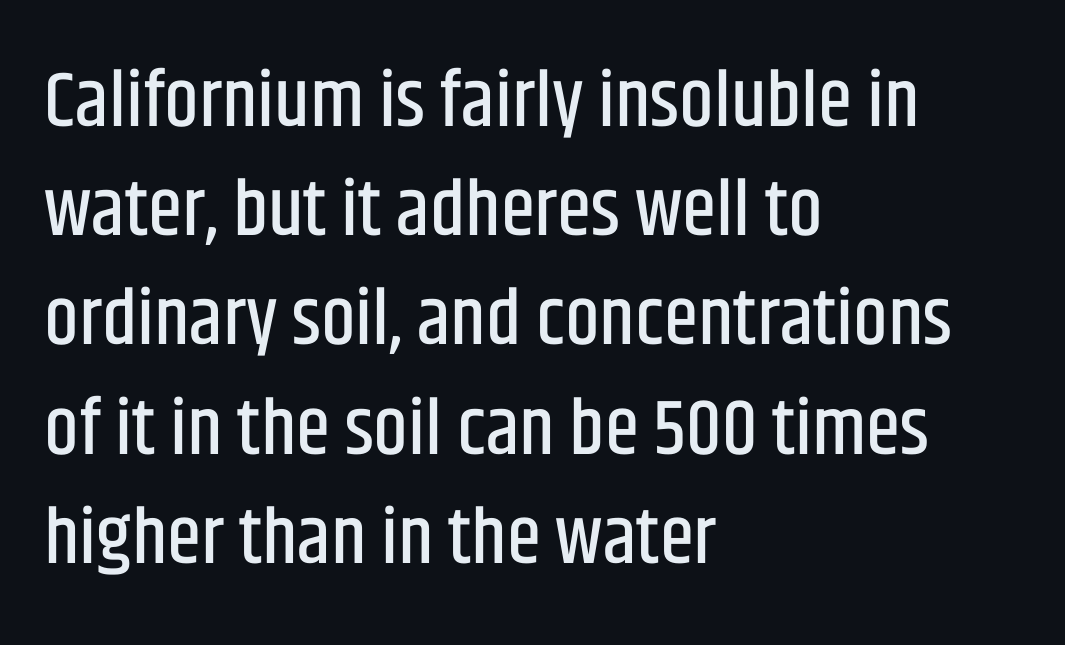
{"serif": "no", "italic": "no", "width": "condensed", "stroke_contrast": "low", "x_height": "large", "monospaced": "no", "underline": "no", "align": "left", "line_spacing": "normal", "line_spacing_ratio": 1.4, "letter_spacing": "normal", "letter_spacing_em": 0.0, "glyph_px": 78}
